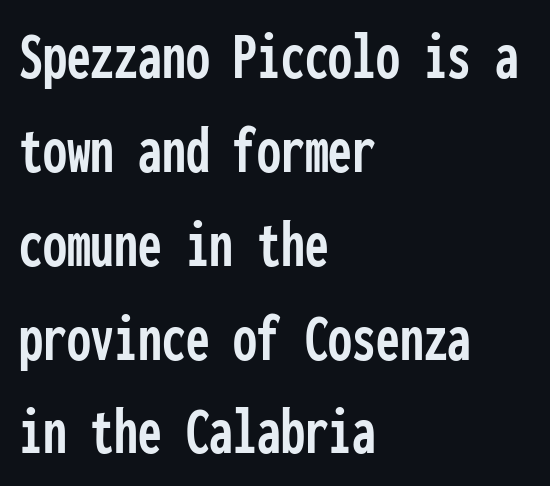
The image shows 68 px condensed sans-serif type, upright, monospaced; set left-aligned, normal line spacing (1.38x), normal letter spacing, not underlined; low stroke contrast and a medium x-height.
